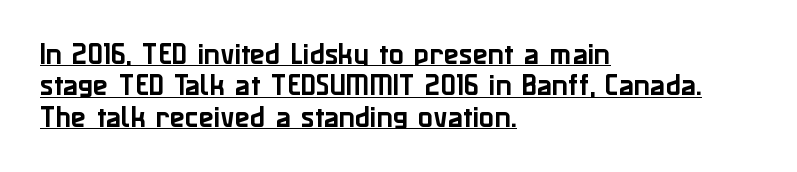
Q: Is the text italic (slanted)? A: No, it is upright.
Q: Is the text underlined? A: Yes.
Q: How is the paragraph aligned? A: Left-aligned.
Q: Is the spacing between letters normal or unusually wide? A: Normal.
Q: Is the spacing between lines tight, normal or loose? A: Normal.
